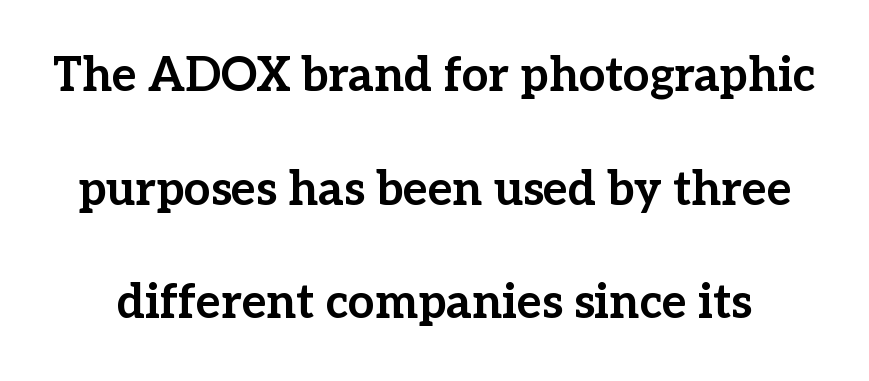
Successive baselines arrive slowly, with a big drop between each. How are the letters spaced? Ordinarily, with no added tracking. The letters advance in unequal steps, a hallmark of proportional type. Descenders hang freely into open space. Examine the stroke ends and you'll spot serifs.
